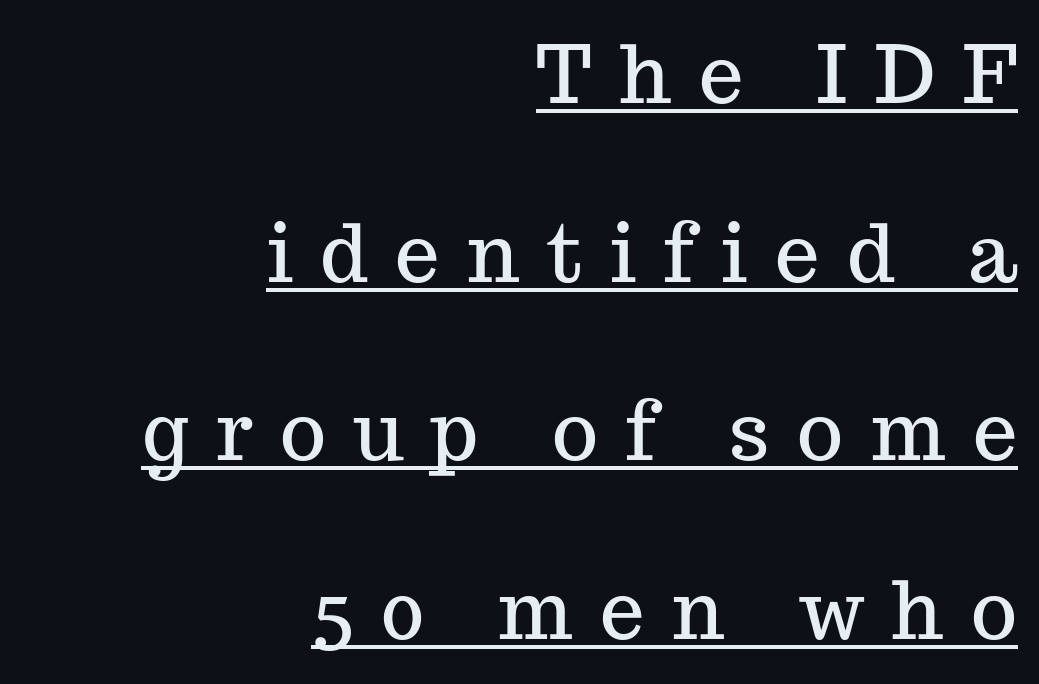
Students, note that the glyphs here are deliberately spaced far apart. In CSS terms this would be text-align: right. Unlike a clean sans, this face finishes its strokes with serifs. Does the leading feel generous? Absolutely, it's lavish. Looks like regular typesetting: each glyph gets only the width it needs.
